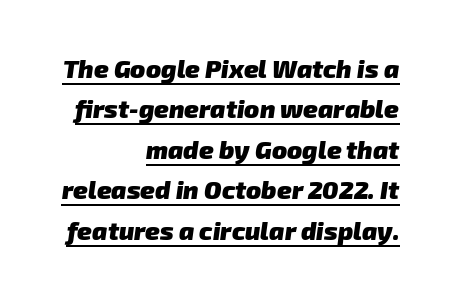
The image shows 25 px bold type; set right-aligned, normal line spacing (1.62x), normal letter spacing, underlined.
